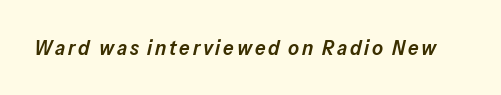
{"italic": "yes", "lean": "right", "slant_degrees": 13, "bold": "semi", "underline": "no", "glyph_px": 21}
